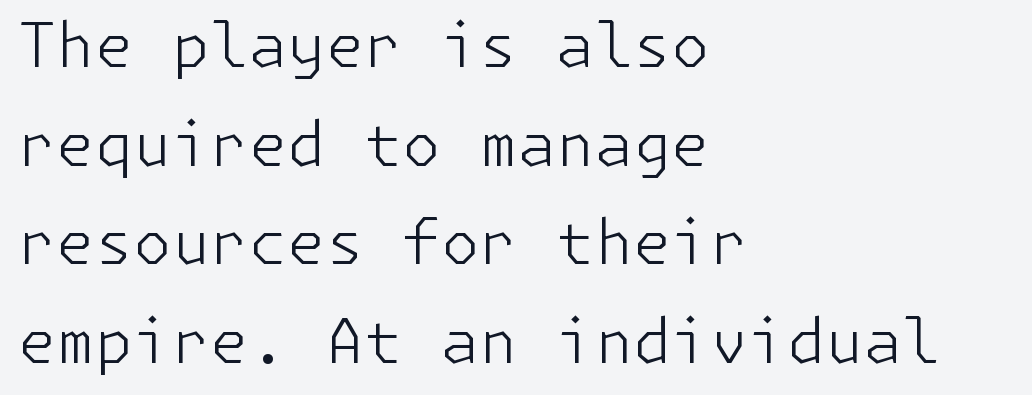
The passage shown has conventional tracking throughout. Vertical spacing — default. A clean baseline with only descenders dipping below it. Weight: regular or lighter. If you drew a ruler down the left edge, every line would touch it.
